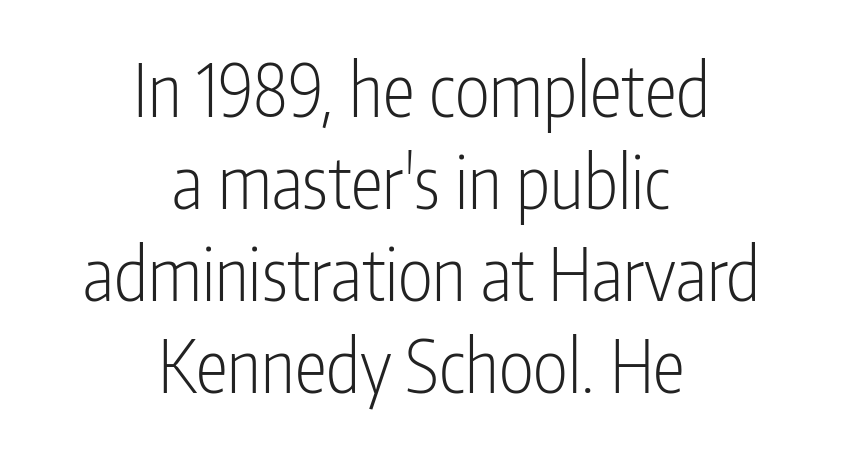
The image shows 73 px light, condensed sans-serif type, upright; set centered, normal line spacing (1.26x), normal letter spacing, not underlined; low stroke contrast and a medium x-height.
